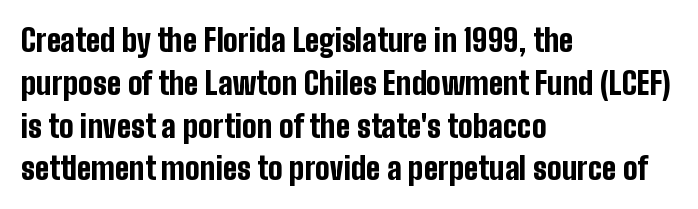
Has an underline been added? It has not. Observe the absence of serifs on each vertical stroke in this sample. The ragged edge is on the right, which tells us the setting is flush left. These lines carry a lot of weight — the face is fully bold.
